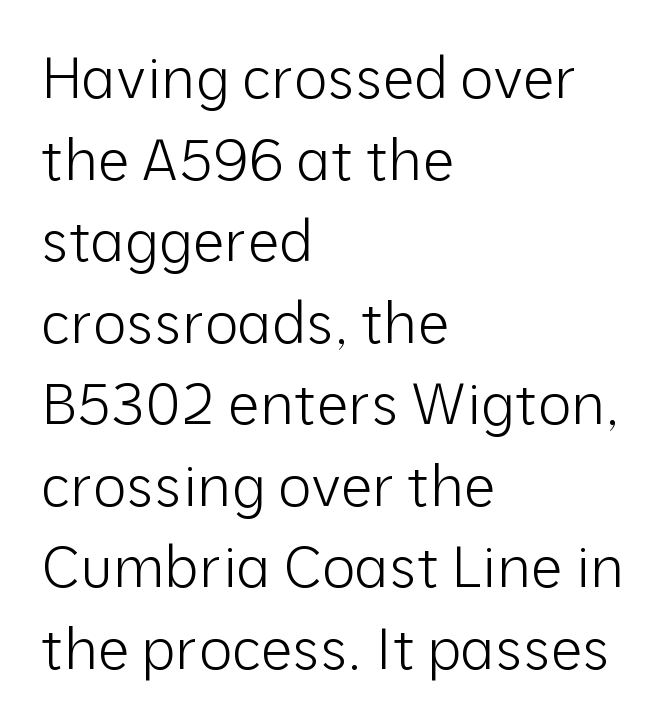
The image shows 57 px light sans-serif type, upright; set left-aligned, normal line spacing (1.43x), normal letter spacing, not underlined; low stroke contrast and a medium x-height.
